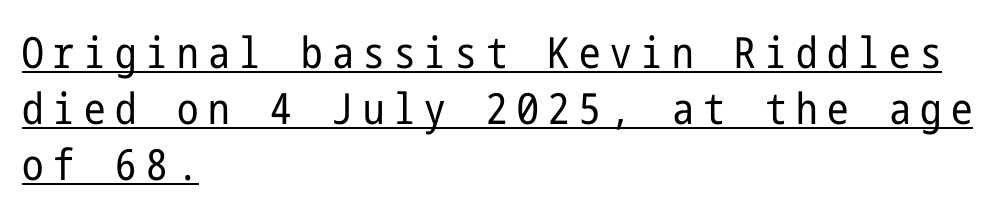
{"serif": "no", "italic": "no", "bold": "no", "weight": "regular", "width": "condensed", "stroke_contrast": "low", "x_height": "medium", "underline": "yes", "align": "left", "line_spacing": "normal", "line_spacing_ratio": 1.3, "letter_spacing": "wide", "letter_spacing_em": 0.22, "glyph_px": 43}
